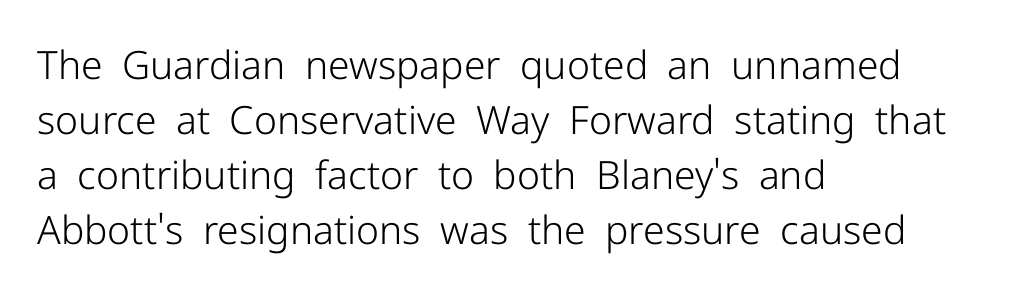
Q: Is the text bold? A: No.
Q: Is the text italic (slanted)? A: No, it is upright.
Q: Is the typeface a serif or a sans-serif typeface? A: Sans-serif.
Q: Is the text underlined? A: No.
Q: How is the paragraph aligned? A: Left-aligned.
Q: Is the spacing between letters normal or unusually wide? A: Normal.
Q: Is the spacing between lines tight, normal or loose? A: Normal.
Q: Width (condensed, normal, or wide)? A: Normal.
Q: Stroke contrast? A: Low.
Q: x-height? A: Medium.
Q: Monospaced? A: No.
